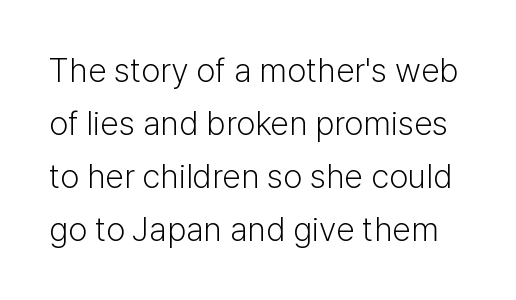
Q: Is the text bold? A: No.
Q: Is the text italic (slanted)? A: No, it is upright.
Q: Is the typeface a serif or a sans-serif typeface? A: Sans-serif.
Q: Is the text underlined? A: No.
Q: Is the spacing between letters normal or unusually wide? A: Normal.
Q: Is the spacing between lines tight, normal or loose? A: Normal.
Q: Width (condensed, normal, or wide)? A: Normal.
Q: Stroke contrast? A: Low.
Q: x-height? A: Medium.
Q: Monospaced? A: No.
